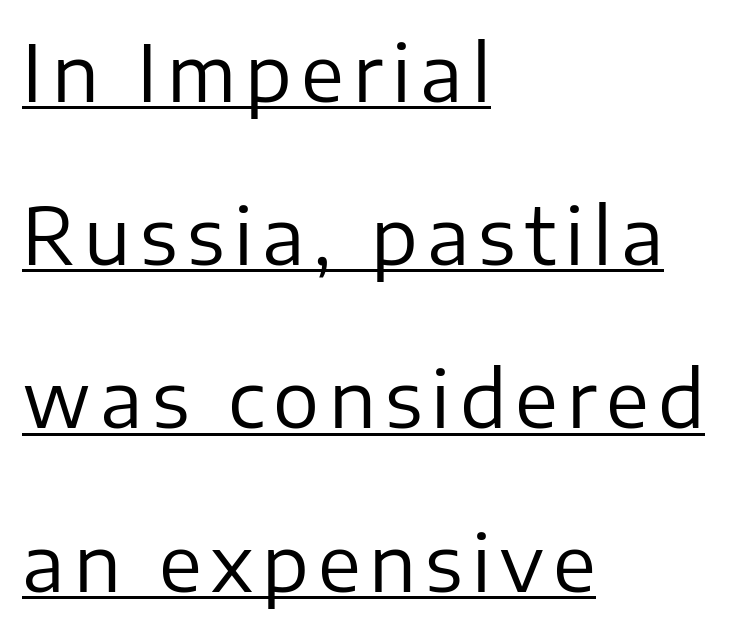
The image shows 77 px regular-weight sans-serif type, upright; set left-aligned, loose line spacing (2.12x), underlined; low stroke contrast and a medium x-height.
